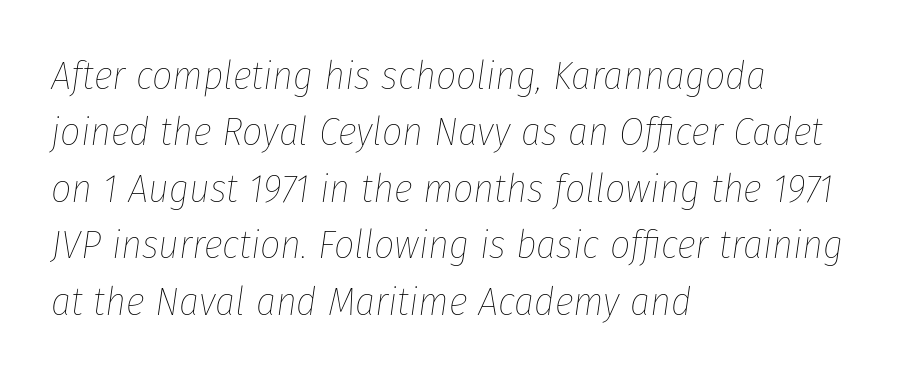
Q: Is the text bold? A: No.
Q: Is the text italic (slanted)? A: Yes, it leans right by about 8 degrees.
Q: Is the text underlined? A: No.
Q: How is the paragraph aligned? A: Left-aligned.
Q: Is the spacing between letters normal or unusually wide? A: Normal.
Q: Is the spacing between lines tight, normal or loose? A: Normal.
Q: Width (condensed, normal, or wide)? A: Condensed.
Q: Stroke contrast? A: Low.
Q: x-height? A: Medium.
Q: Monospaced? A: No.
